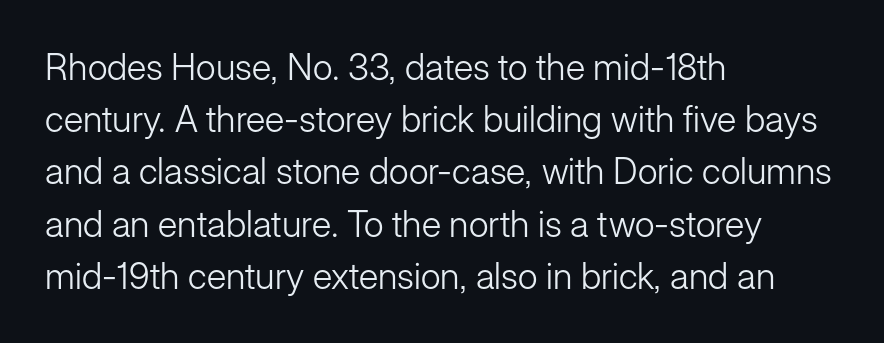
The passage shown is typed in a proportional face where columns would drift. A typesetter would call this leading conventional body-copy spacing. When letters stand straight like this, we call the style roman or upright. Decoration check: the copy has no underline.
